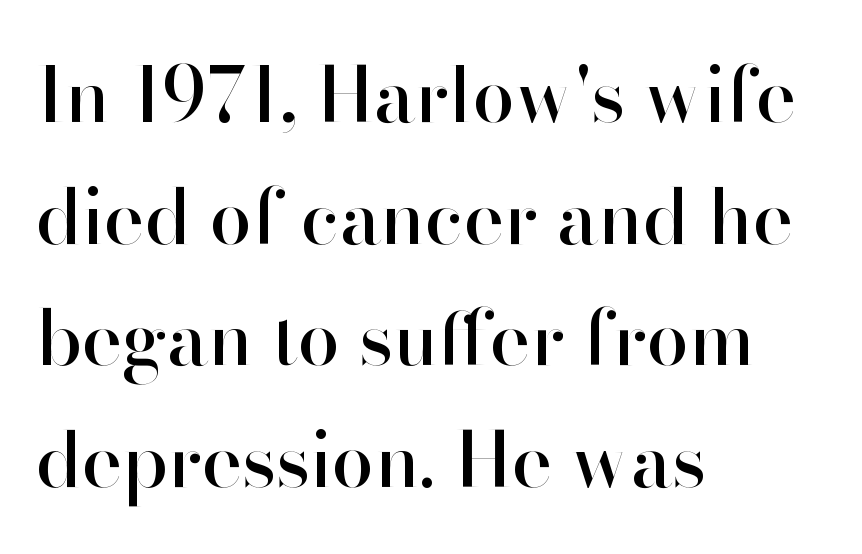
{"serif": "no", "italic": "no", "width": "normal", "stroke_contrast": "high", "x_height": "small", "monospaced": "no", "underline": "no", "align": "left", "line_spacing": "normal", "line_spacing_ratio": 1.6, "letter_spacing": "normal", "letter_spacing_em": 0.0, "glyph_px": 76}
